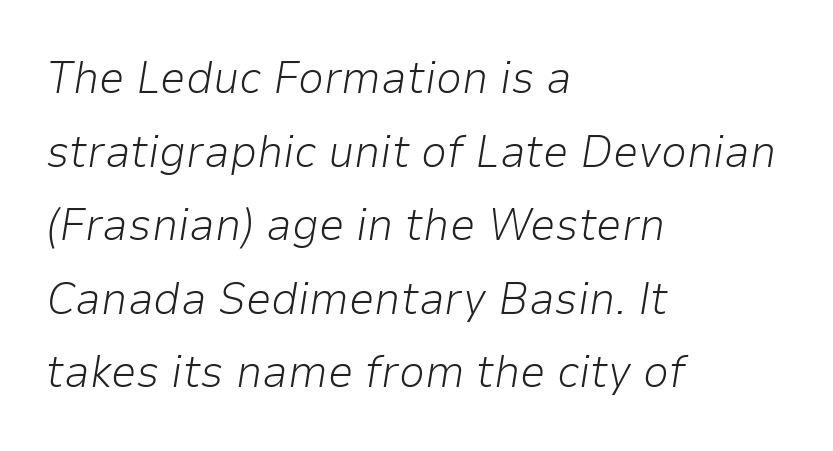
Q: Is the text bold? A: No.
Q: Is the text italic (slanted)? A: Yes, it leans right by about 9 degrees.
Q: Is the text underlined? A: No.
Q: How is the paragraph aligned? A: Left-aligned.
Q: Is the spacing between letters normal or unusually wide? A: Normal.
Q: Is the spacing between lines tight, normal or loose? A: Normal.
Q: Width (condensed, normal, or wide)? A: Normal.
Q: Stroke contrast? A: Low.
Q: x-height? A: Medium.
Q: Monospaced? A: No.
